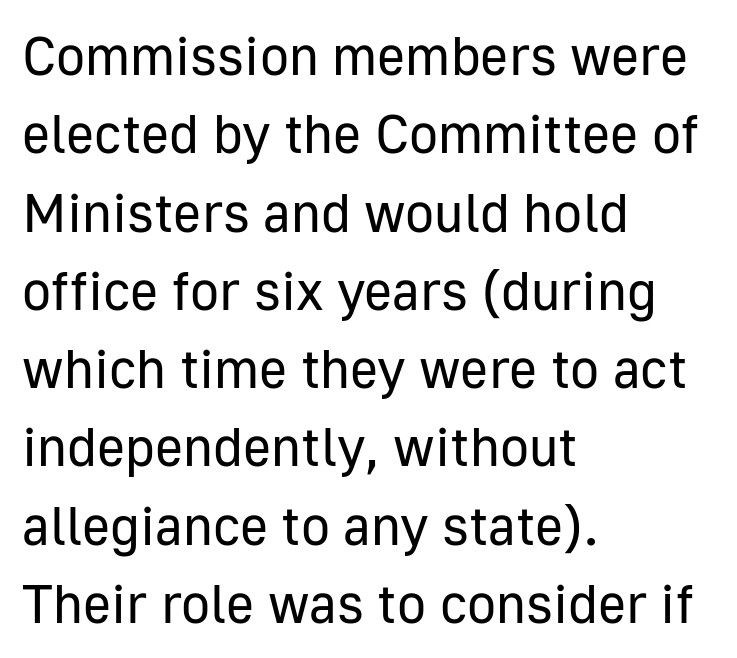
Each letter's strokes conclude bluntly, with no projecting serifs. Does the leading feel generous? No, just average. Here the designer chose a conventional face with non-uniform glyph widths. Letter spacing: default. The gap between lines stays unmarked. Teacher's note: observe the even left margin — that is flush-left alignment.
